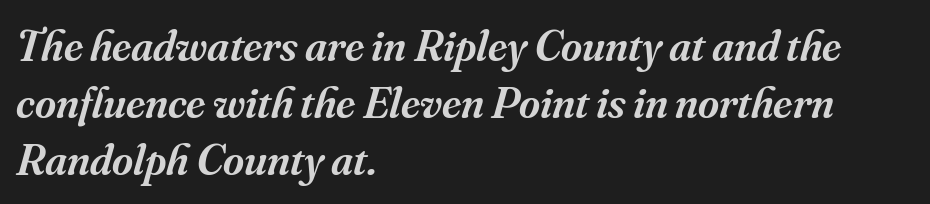
Q: Is the text bold? A: Semi-bold.
Q: Is the text italic (slanted)? A: Yes, it leans right by about 16 degrees.
Q: Is the typeface a serif or a sans-serif typeface? A: Serif.
Q: Is the text underlined? A: No.
Q: How is the paragraph aligned? A: Left-aligned.
Q: Is the spacing between letters normal or unusually wide? A: Normal.
Q: Is the spacing between lines tight, normal or loose? A: Normal.
Q: Width (condensed, normal, or wide)? A: Normal.
Q: Stroke contrast? A: Medium.
Q: x-height? A: Small.
Q: Monospaced? A: No.
